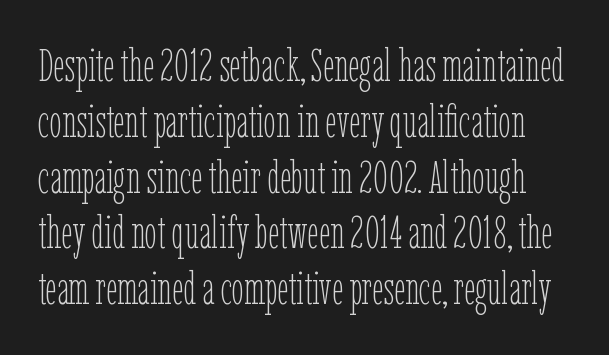
The image shows 45 px thin, condensed type, upright; set line spacing 1.24x, normal letter spacing, not underlined; low stroke contrast and a medium x-height.
